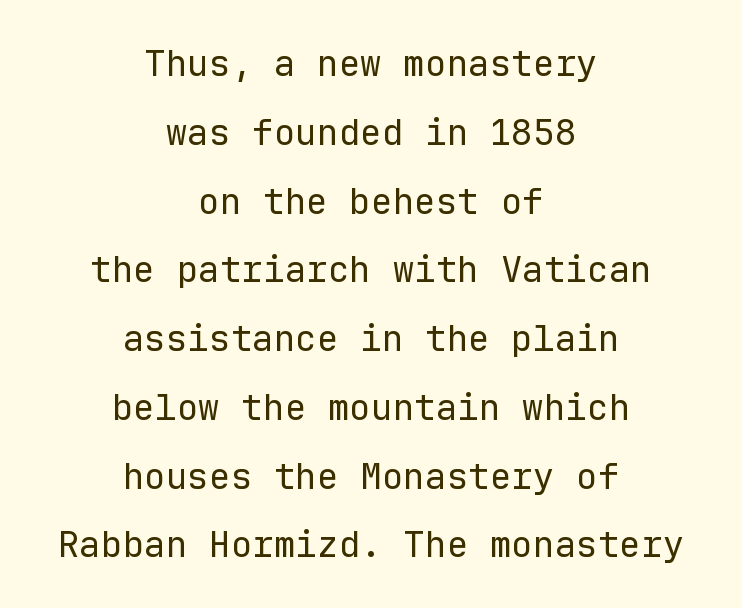
Q: Is the text bold? A: No.
Q: Is the text italic (slanted)? A: No, it is upright.
Q: Is the typeface a serif or a sans-serif typeface? A: Sans-serif.
Q: Is the text underlined? A: No.
Q: How is the paragraph aligned? A: Centered.
Q: Is the spacing between letters normal or unusually wide? A: Normal.
Q: Is the spacing between lines tight, normal or loose? A: Loose.
Q: Width (condensed, normal, or wide)? A: Normal.
Q: Stroke contrast? A: Low.
Q: x-height? A: Medium.
Q: Monospaced? A: Yes.
